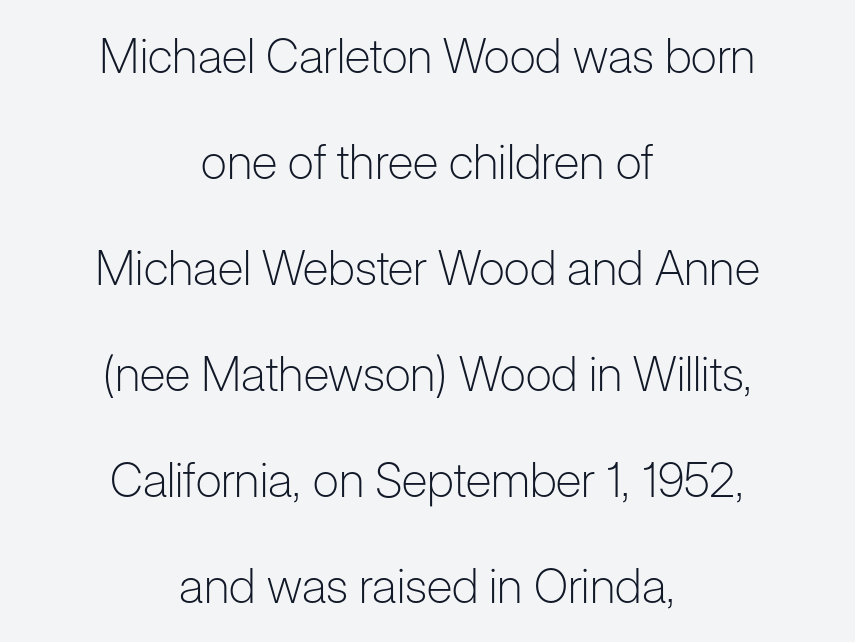
{"serif": "no", "italic": "no", "bold": "no", "weight": "light", "width": "normal", "stroke_contrast": "low", "x_height": "medium", "monospaced": "no", "underline": "no", "align": "center", "line_spacing": "loose", "line_spacing_ratio": 2.21, "letter_spacing": "normal", "letter_spacing_em": 0.0, "glyph_px": 48}
